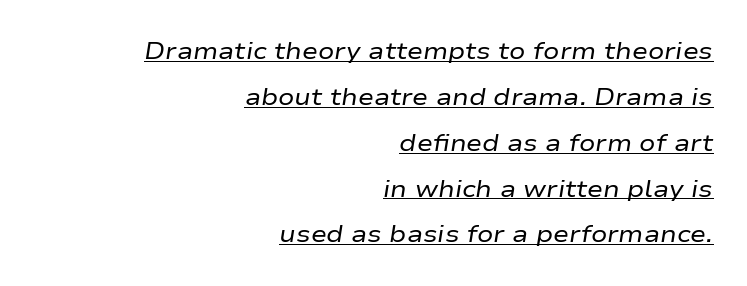
Q: Is the text bold? A: No.
Q: Is the text italic (slanted)? A: Yes, it leans right by about 9 degrees.
Q: Is the text underlined? A: Yes.
Q: How is the paragraph aligned? A: Right-aligned.
Q: Is the spacing between letters normal or unusually wide? A: Normal.
Q: Is the spacing between lines tight, normal or loose? A: Loose.
